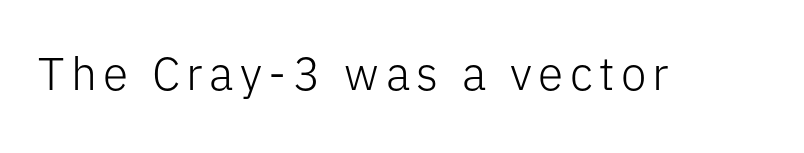
The passage shown is typed in a proportional face where columns would drift. The typography opts for an upright posture over an oblique one. Is this a sans? Yes — the strokes have no serifs. The foot of each line stays bare and open.
